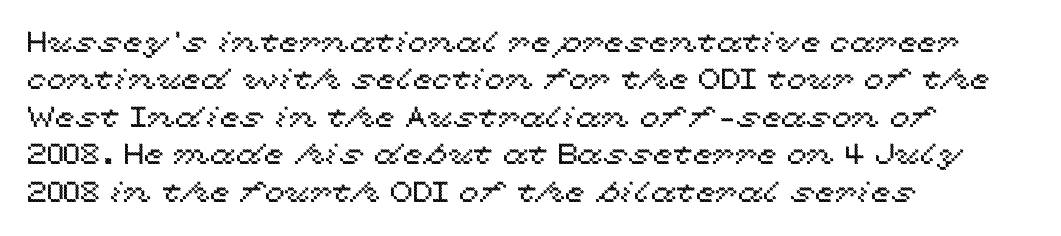
Q: Is the text italic (slanted)? A: Yes.
Q: Is the text underlined? A: No.
Q: How is the paragraph aligned? A: Left-aligned.
Q: Is the spacing between letters normal or unusually wide? A: Normal.
Q: Is the spacing between lines tight, normal or loose? A: Normal.
Q: Width (condensed, normal, or wide)? A: Wide.
Q: x-height? A: Medium.
Q: Monospaced? A: No.
